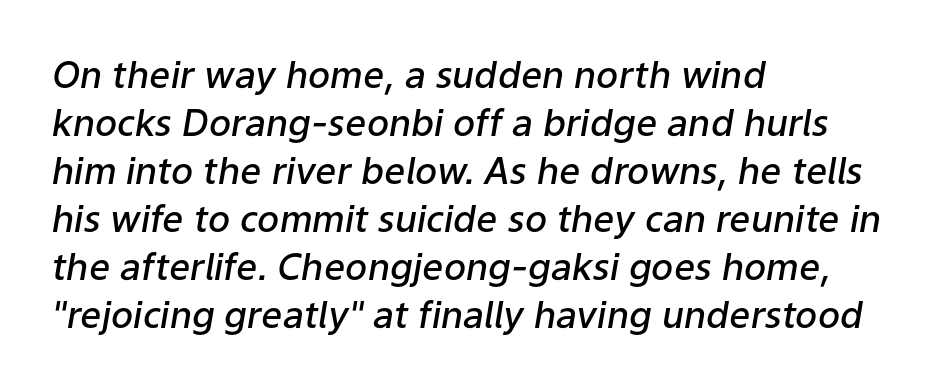
The image shows 37 px semibold type, italic (leaning right); set left-aligned, normal line spacing (1.3x), normal letter spacing, not underlined; low stroke contrast and a medium x-height.
